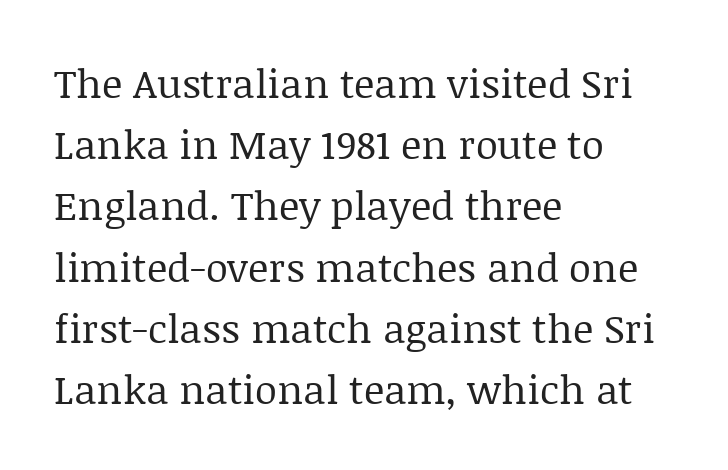
Q: Is the text bold? A: No.
Q: Is the text italic (slanted)? A: No, it is upright.
Q: Is the typeface a serif or a sans-serif typeface? A: Serif.
Q: Is the text underlined? A: No.
Q: How is the paragraph aligned? A: Left-aligned.
Q: Is the spacing between letters normal or unusually wide? A: Normal.
Q: Is the spacing between lines tight, normal or loose? A: Normal.
Q: Width (condensed, normal, or wide)? A: Normal.
Q: Stroke contrast? A: Low.
Q: x-height? A: Large.
Q: Monospaced? A: No.
